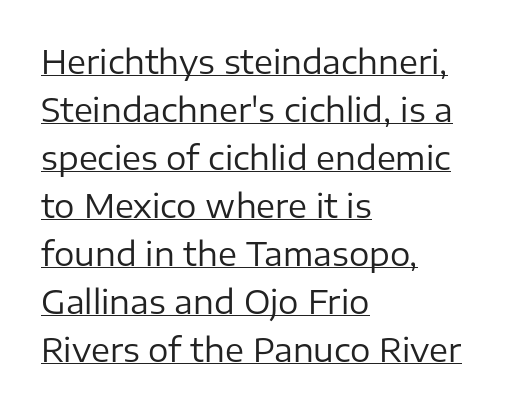
{"serif": "no", "italic": "no", "bold": "no", "weight": "regular", "width": "normal", "stroke_contrast": "low", "x_height": "medium", "monospaced": "no", "underline": "yes", "align": "left", "line_spacing": "normal", "line_spacing_ratio": 1.5, "letter_spacing": "normal", "letter_spacing_em": 0.0, "glyph_px": 32}
